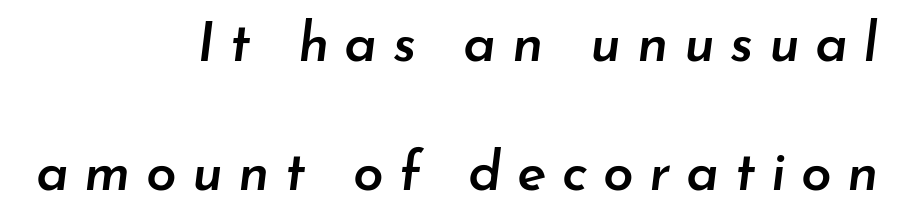
The image shows 55 px semibold type, italic (leaning right); set right-aligned, loose line spacing (2.35x), unusually wide letter spacing (+0.28 em), not underlined; low stroke contrast and a small x-height.
